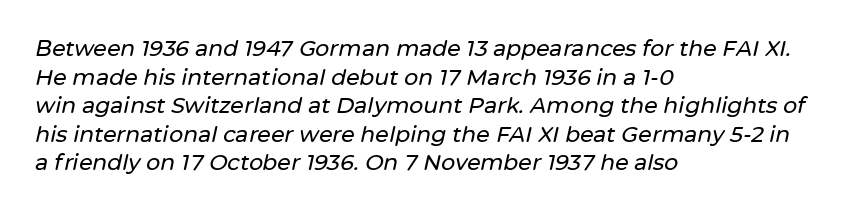
Q: Is the text italic (slanted)? A: Yes, it leans right by about 12 degrees.
Q: Is the text underlined? A: No.
Q: How is the paragraph aligned? A: Left-aligned.
Q: Is the spacing between letters normal or unusually wide? A: Normal.
Q: Is the spacing between lines tight, normal or loose? A: Normal.
